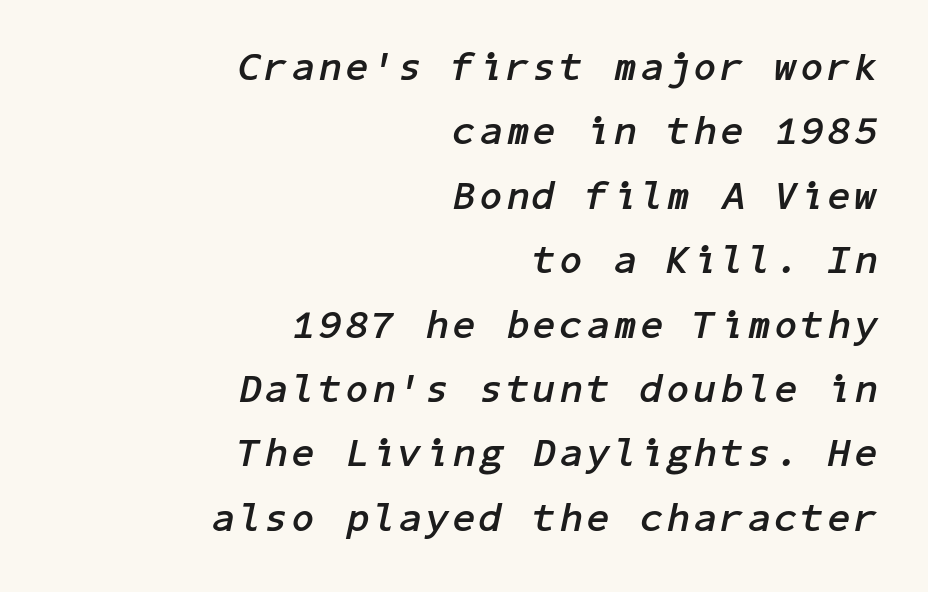
Q: Is the text bold? A: Yes.
Q: Is the text italic (slanted)? A: Yes, it leans right by about 11 degrees.
Q: Is the text underlined? A: No.
Q: How is the paragraph aligned? A: Right-aligned.
Q: Is the spacing between lines tight, normal or loose? A: Normal.
Q: Width (condensed, normal, or wide)? A: Normal.
Q: Stroke contrast? A: Low.
Q: x-height? A: Medium.
